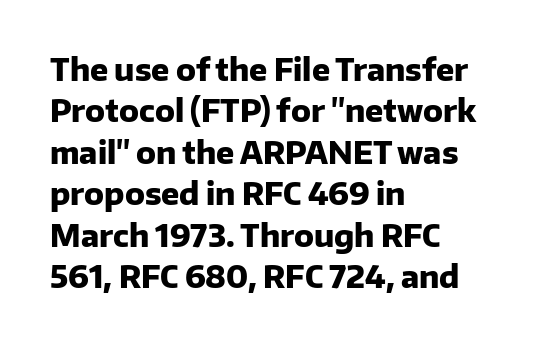
{"serif": "no", "italic": "no", "bold": "yes", "weight": "heavy", "width": "normal", "stroke_contrast": "low", "x_height": "medium", "monospaced": "no", "underline": "no", "align": "left", "line_spacing": "normal", "line_spacing_ratio": 1.38, "letter_spacing": "normal", "letter_spacing_em": 0.0, "glyph_px": 30}
